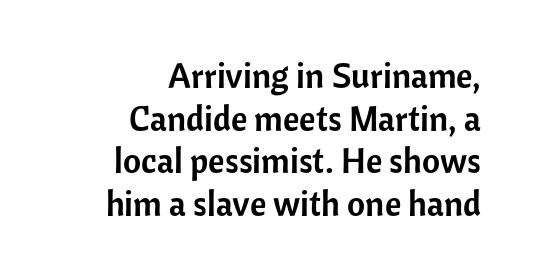
Right-aligned paragraph, ragged on the left. Posture: vertical. Nothing unusual about the tracking: characters are spaced as the font intends. You can tell from the bare stems that sans-serif type was used. Note the varied advance widths — an 'i' is clearly narrower than an 'm'. Anything drawn beneath the words? Only blank space.
